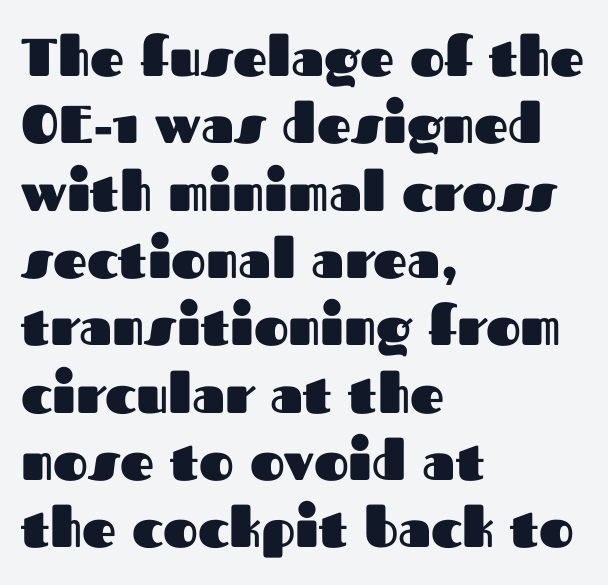
The space beneath each line is pristine and unruled. Interline gaps are of average width in this sample. A roman cut, with each character standing at attention. These lines carry a lot of weight — the face is fully bold.
